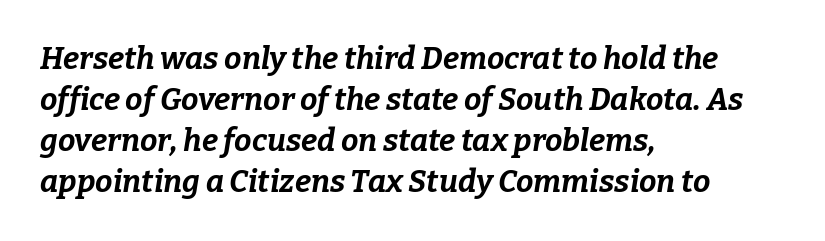
The image shows 31 px bold type, italic (leaning right); set left-aligned, normal line spacing (1.32x), normal letter spacing, not underlined; low stroke contrast and a medium x-height.
